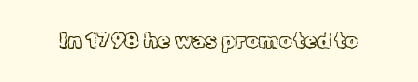
The image shows 21 px text type, upright; set normal letter spacing, not underlined.
